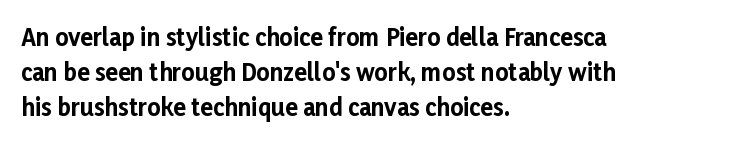
The image shows 23 px bold type, upright; set left-aligned, normal line spacing (1.53x), normal letter spacing, not underlined.
